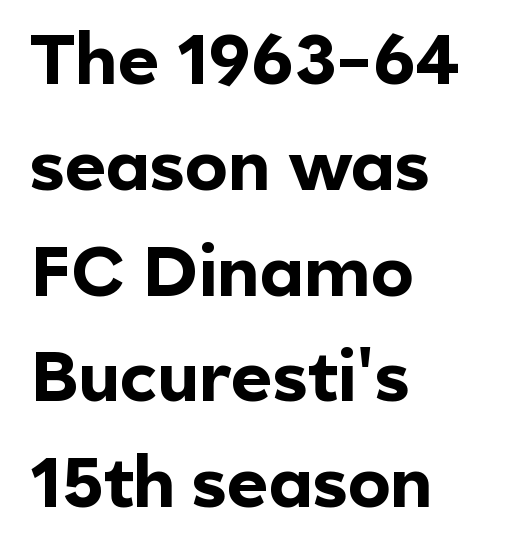
Spacing verdict: proportional, widths tailored to each character. Any mark beneath the type? The region is blank. The letters stand upright; this is a roman face. Nobody touched the tracking dial on this one. The sample has been set heavy, in full bold.
